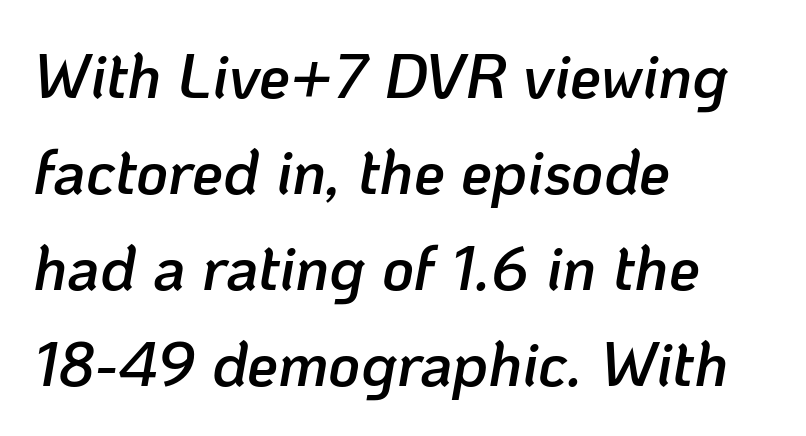
Q: Is the text bold? A: Semi-bold.
Q: Is the text italic (slanted)? A: Yes, it leans right by about 10 degrees.
Q: Is the text underlined? A: No.
Q: How is the paragraph aligned? A: Left-aligned.
Q: Is the spacing between letters normal or unusually wide? A: Normal.
Q: Is the spacing between lines tight, normal or loose? A: Normal.
Q: Width (condensed, normal, or wide)? A: Normal.
Q: Stroke contrast? A: Low.
Q: x-height? A: Medium.
Q: Monospaced? A: No.
